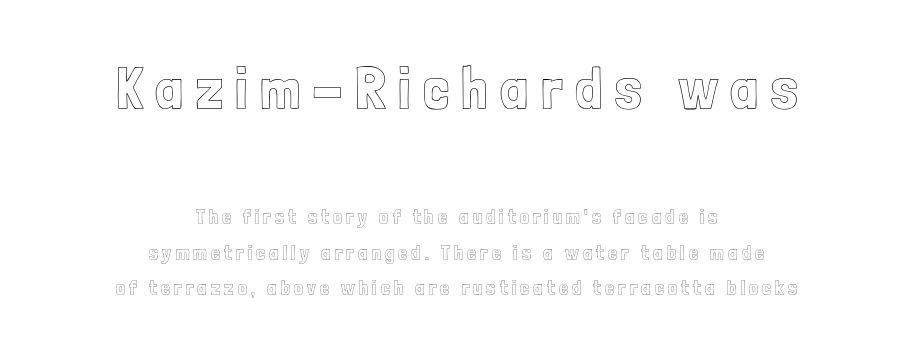
The image shows 59 px condensed type, upright; set centered, line spacing 1.78x, unusually wide letter spacing (+0.21 em), not underlined; the first (top) block is 2.95x larger; a medium x-height.
